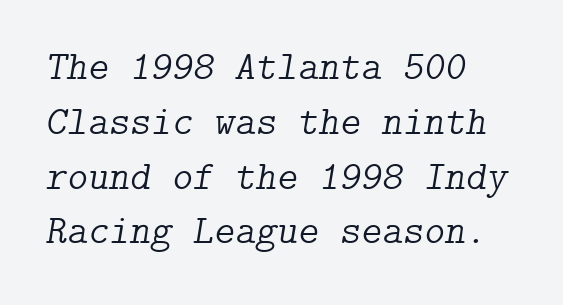
Weight: not bold — regular or lighter. Each line starts at the same left margin while the right side varies. One glance says typical: line gaps are just what's usual. Words appear dense and cohesive because spacing is normal.
